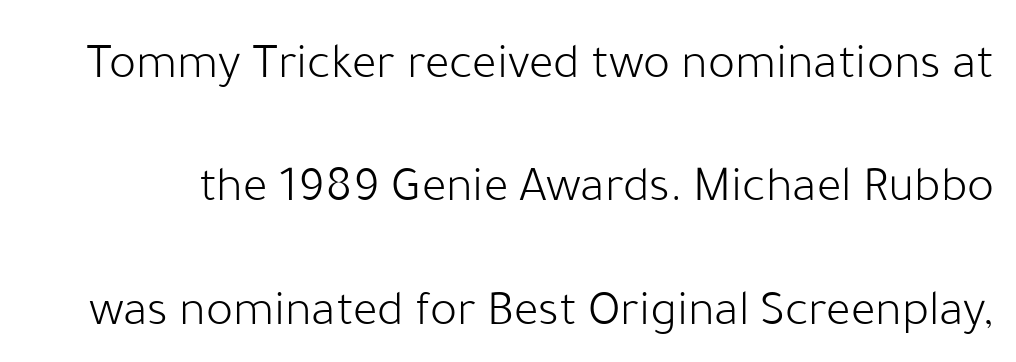
The image shows 51 px light sans-serif type, upright; set loose line spacing (2.42x), normal letter spacing, not underlined; low stroke contrast and a medium x-height.
